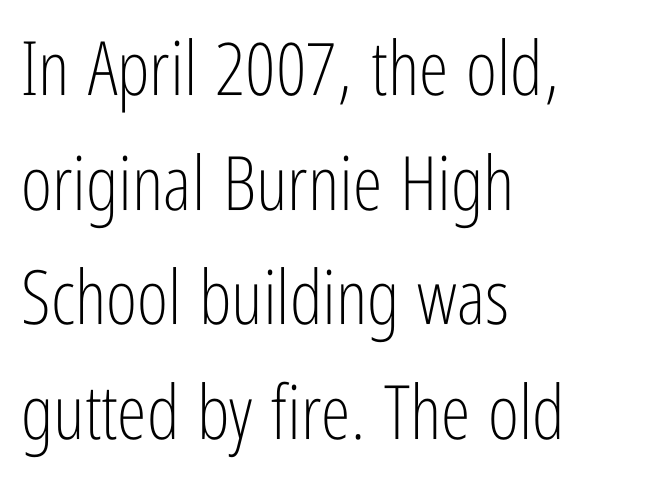
{"serif": "no", "italic": "no", "bold": "no", "weight": "light", "width": "condensed", "stroke_contrast": "low", "x_height": "medium", "monospaced": "no", "underline": "no", "align": "left", "line_spacing": "normal", "line_spacing_ratio": 1.53, "letter_spacing": "normal", "letter_spacing_em": 0.0, "glyph_px": 75}
